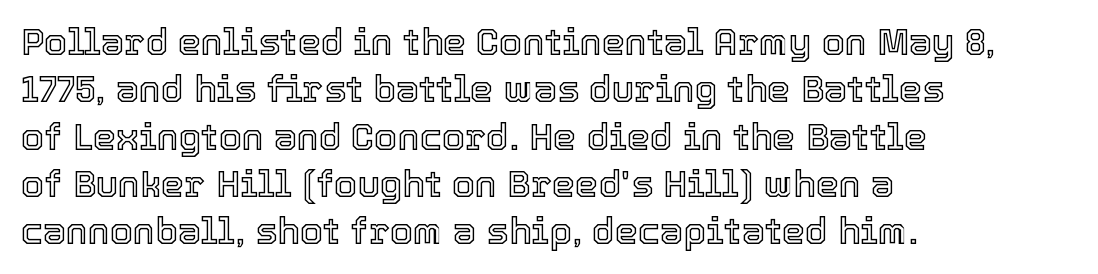
Q: Is the text italic (slanted)? A: No, it is upright.
Q: Is the text underlined? A: No.
Q: How is the paragraph aligned? A: Left-aligned.
Q: Is the spacing between letters normal or unusually wide? A: Normal.
Q: Is the spacing between lines tight, normal or loose? A: Normal.
Q: Width (condensed, normal, or wide)? A: Normal.
Q: x-height? A: Medium.
Q: Monospaced? A: No.
